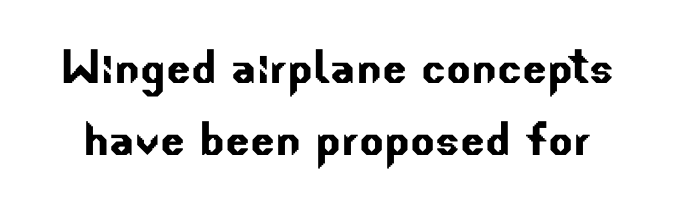
{"serif": "no", "width": "normal", "stroke_contrast": "low", "x_height": "small", "monospaced": "no", "underline": "no", "line_spacing": "normal", "line_spacing_ratio": 1.25, "letter_spacing": "normal", "letter_spacing_em": 0.0, "glyph_px": 58}
